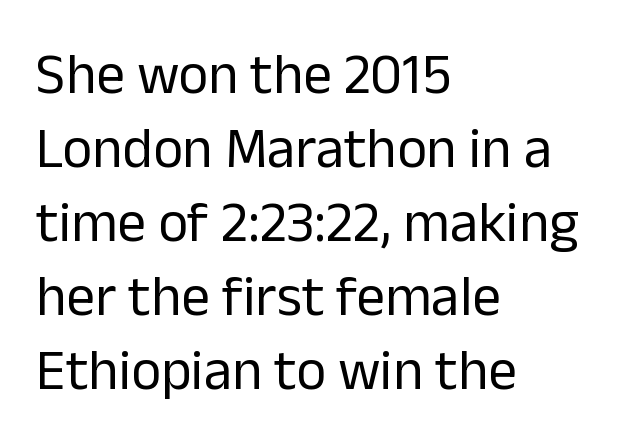
The image shows 57 px regular-weight sans-serif type, upright; set left-aligned, normal line spacing (1.3x), normal letter spacing, not underlined; low stroke contrast and a medium x-height.
